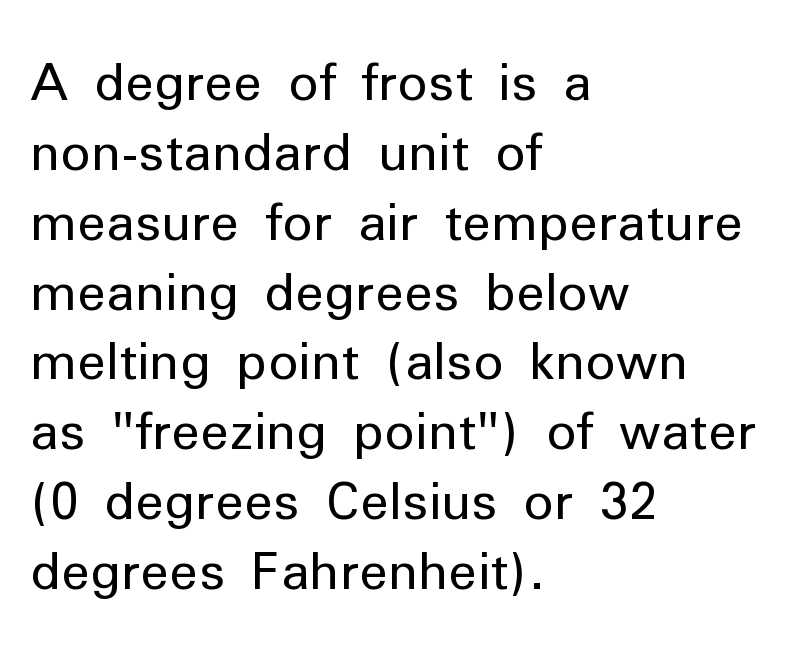
Compared with typical body copy, the letter spacing here is the same. Designer's note — italics off, roman on. Normally led — the rows are evenly, conventionally spaced. Horizontal alignment here is leftward, the default for most running prose. Is this a heavy cut? Hardly; it is regular or lighter.
